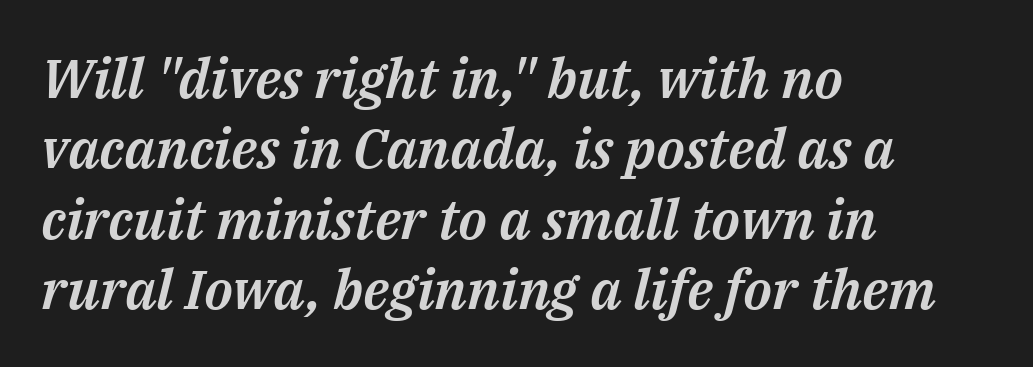
Q: Is the text italic (slanted)? A: Yes, it leans right by about 14 degrees.
Q: Is the text underlined? A: No.
Q: How is the paragraph aligned? A: Left-aligned.
Q: Is the spacing between letters normal or unusually wide? A: Normal.
Q: Is the spacing between lines tight, normal or loose? A: Normal.
Q: Width (condensed, normal, or wide)? A: Normal.
Q: Stroke contrast? A: Medium.
Q: x-height? A: Medium.
Q: Monospaced? A: No.
